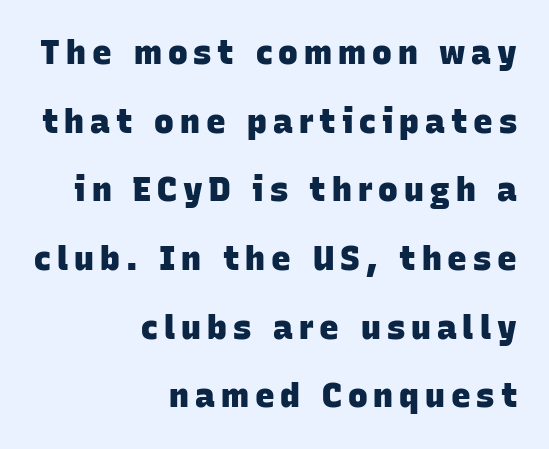
Each letter keeps its own natural width here, so spacing adapts to shape. The paragraph shown leans on its right margin. The strip under each line holds only bare page. The space between consecutive lines is lavish. Examine the stroke ends and you'll find no serifs.
